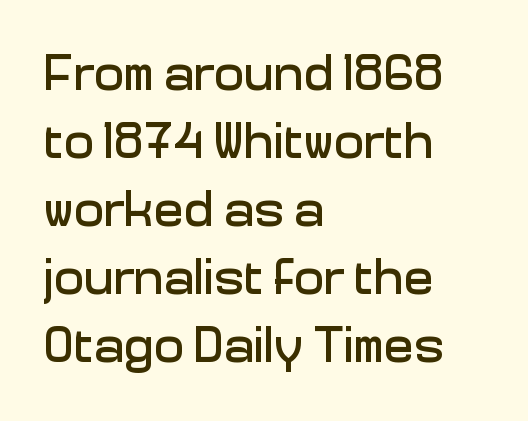
Q: Is the text italic (slanted)? A: No, it is upright.
Q: Is the typeface a serif or a sans-serif typeface? A: Sans-serif.
Q: Is the text underlined? A: No.
Q: How is the paragraph aligned? A: Left-aligned.
Q: Is the spacing between letters normal or unusually wide? A: Normal.
Q: Is the spacing between lines tight, normal or loose? A: Normal.
Q: Width (condensed, normal, or wide)? A: Normal.
Q: Stroke contrast? A: Low.
Q: x-height? A: Medium.
Q: Monospaced? A: No.
